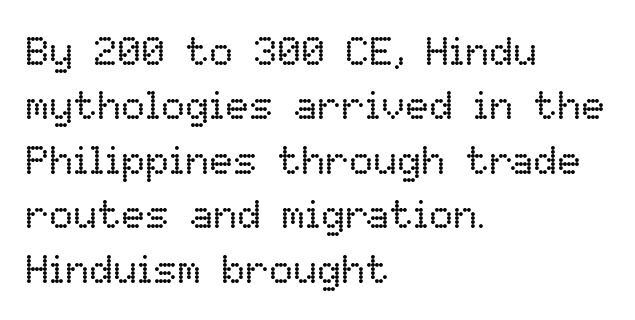
The area under the type is left untouched. Is there any slant? The stems are plumb. One-word summary of the alignment: left. The type is set solid horizontally, with unmodified tracking.
